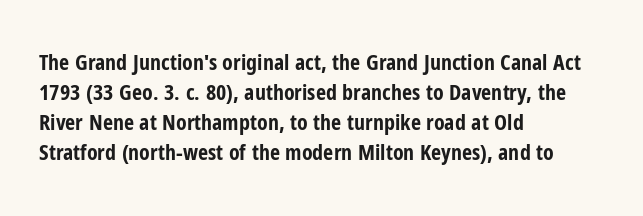
Italic: no, the glyphs are upright roman. Standard letterfit; no display-style spreading of the glyphs. Glance below the letters and you will spot only blank space. Its strokes are broad and dark, the hallmark of bold type.
